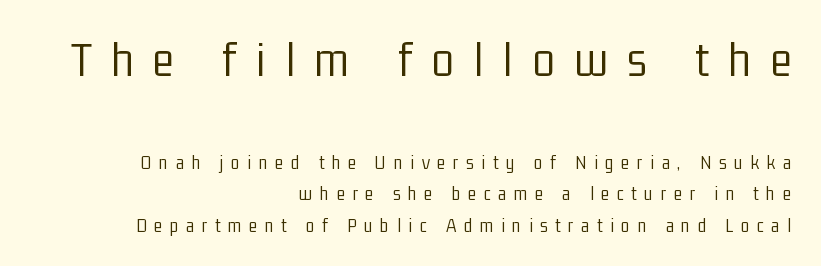
Q: Is the text bold? A: No.
Q: Is the text italic (slanted)? A: No, it is upright.
Q: Is the typeface a serif or a sans-serif typeface? A: Sans-serif.
Q: Is the text underlined? A: No.
Q: How is the paragraph aligned? A: Right-aligned.
Q: Is the spacing between letters normal or unusually wide? A: Unusually wide.
Q: Is the spacing between lines tight, normal or loose? A: Normal.
Q: Which block of text is set in a larger size, the first (top) or the second (bottom)? A: The first (top) one.
Q: Width (condensed, normal, or wide)? A: Condensed.
Q: Stroke contrast? A: Low.
Q: x-height? A: Medium.
Q: Monospaced? A: No.
